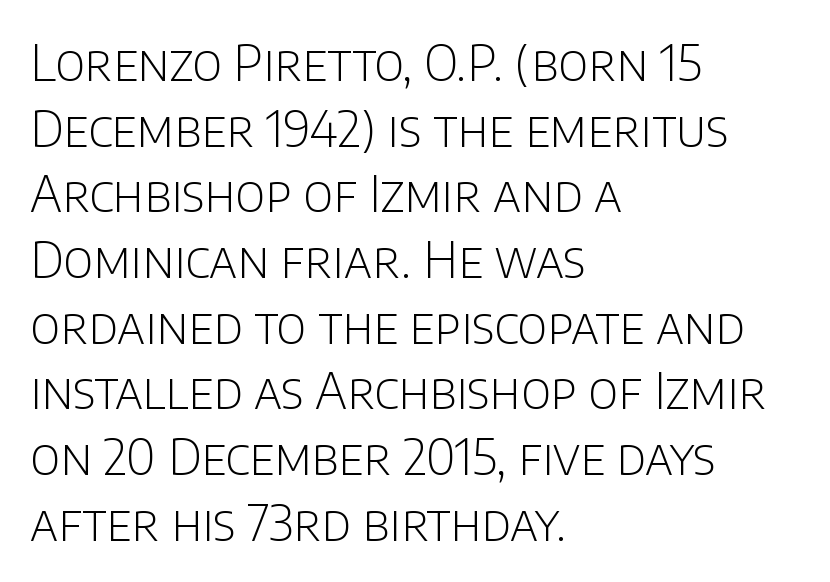
{"serif": "no", "italic": "no", "bold": "no", "weight": "light", "width": "normal", "stroke_contrast": "low", "x_height": "large", "monospaced": "no", "underline": "no", "align": "left", "line_spacing": "normal", "line_spacing_ratio": 1.34, "letter_spacing": "normal", "letter_spacing_em": 0.0, "glyph_px": 49}
